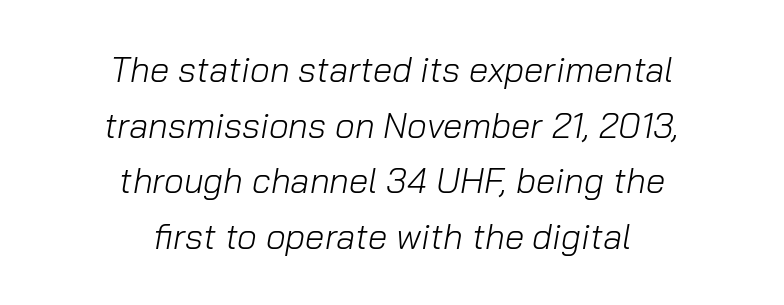
Q: Is the text bold? A: No.
Q: Is the text italic (slanted)? A: Yes, it leans right by about 10 degrees.
Q: Is the text underlined? A: No.
Q: How is the paragraph aligned? A: Centered.
Q: Is the spacing between letters normal or unusually wide? A: Normal.
Q: Is the spacing between lines tight, normal or loose? A: Normal.
Q: Width (condensed, normal, or wide)? A: Normal.
Q: Stroke contrast? A: Low.
Q: x-height? A: Medium.
Q: Monospaced? A: No.
